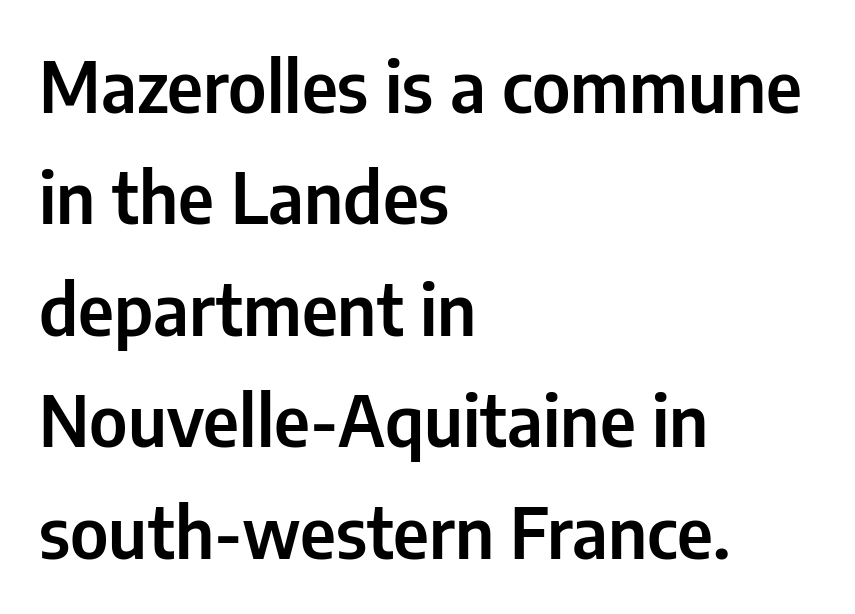
{"serif": "no", "italic": "no", "width": "condensed", "stroke_contrast": "low", "x_height": "medium", "monospaced": "no", "underline": "no", "align": "left", "line_spacing": "normal", "line_spacing_ratio": 1.57, "letter_spacing": "normal", "letter_spacing_em": 0.0, "glyph_px": 71}
